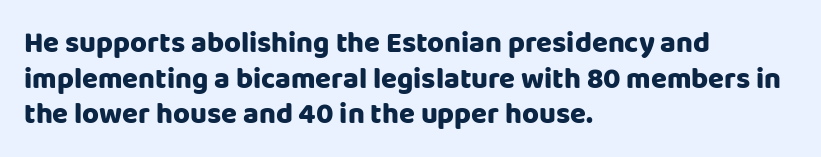
The image shows 29 px sans-serif type, upright; set left-aligned, line spacing 1.23x, normal letter spacing, not underlined; low stroke contrast and a large x-height.
